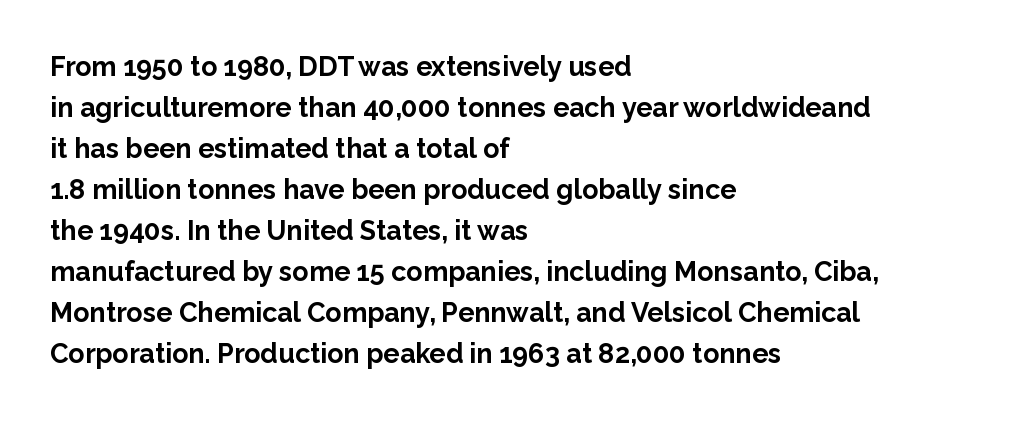
Line beginnings align vertically; line endings do not. Between one letter and the next there's only the usual sliver of space. Notice how descenders clear the ascenders below comfortably — that's standard leading. Does the lettering tilt? It doesn't — this is upright. Letters rest on an invisible, unmarked baseline.
